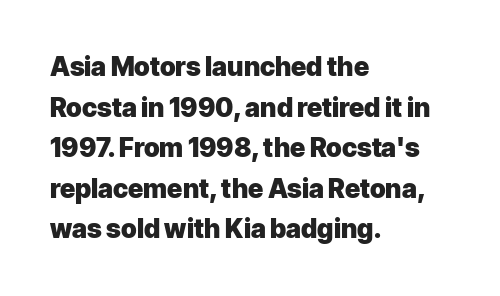
Students, note that the glyphs here touch the page at normal intervals. Lines of text with bare space underneath. Short and long lines alike share a common starting point at left. The font's upright variant was chosen for this text.
